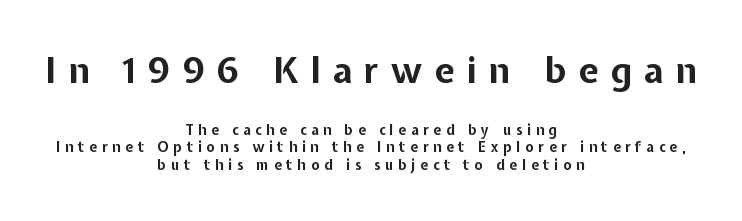
The image shows 36 px bold sans-serif type, upright; set centered, normal line spacing (1.27x), unusually wide letter spacing (+0.34 em), not underlined; the first (top) block is 2.57x larger; low stroke contrast and a medium x-height.
